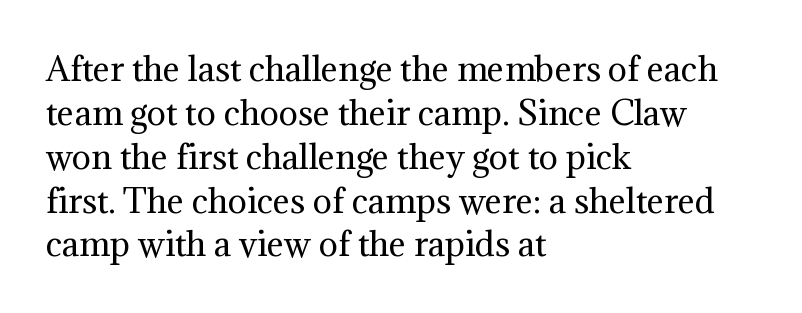
Notice how the stems are strictly vertical — no italics here. Standard letterfit; no display-style spreading of the glyphs. Check under the words: just untouched page. These lines are rendered in a variable-pitch font. Are there feet on the stems? There are — it's a serif. Casual observation: everything's shoved over to the left.
